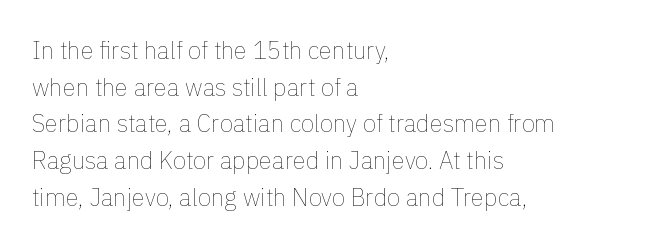
Standard letterfit; no display-style spreading of the glyphs. No chunkiness to these letters — they're not bold. This is roman type, the default non-slanted kind. Does the copy run flush right? No — it runs flush left.
